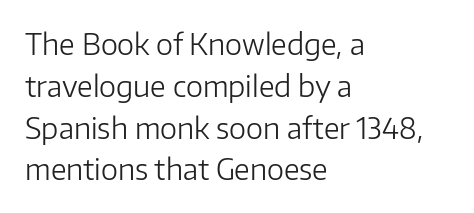
{"serif": "no", "italic": "no", "bold": "no", "weight": "light", "width": "normal", "stroke_contrast": "low", "x_height": "medium", "monospaced": "no", "underline": "no", "align": "left", "line_spacing": "normal", "line_spacing_ratio": 1.44, "letter_spacing": "normal", "letter_spacing_em": 0.0, "glyph_px": 29}
